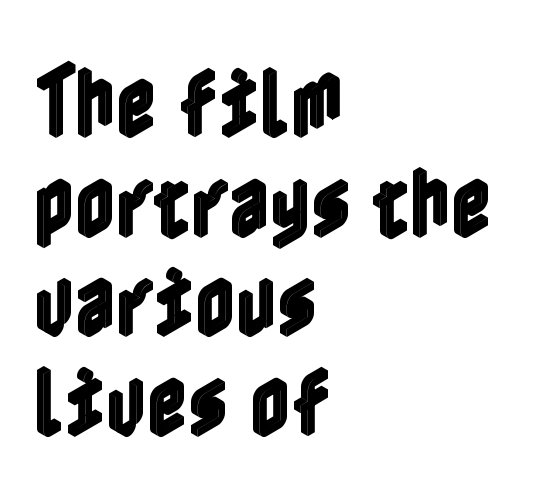
The image shows 79 px condensed type, upright; set left-aligned, normal line spacing (1.26x), normal letter spacing, not underlined; a medium x-height.
